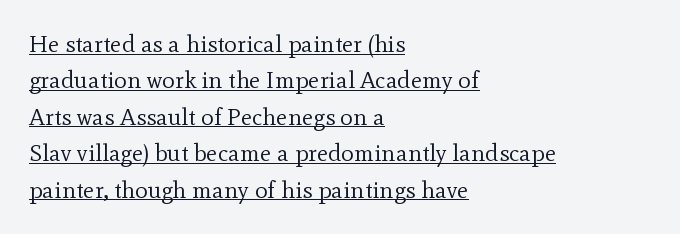
Q: Is the text bold? A: No.
Q: Is the text italic (slanted)? A: No, it is upright.
Q: Is the text underlined? A: Yes.
Q: How is the paragraph aligned? A: Left-aligned.
Q: Is the spacing between letters normal or unusually wide? A: Normal.
Q: Is the spacing between lines tight, normal or loose? A: Normal.
